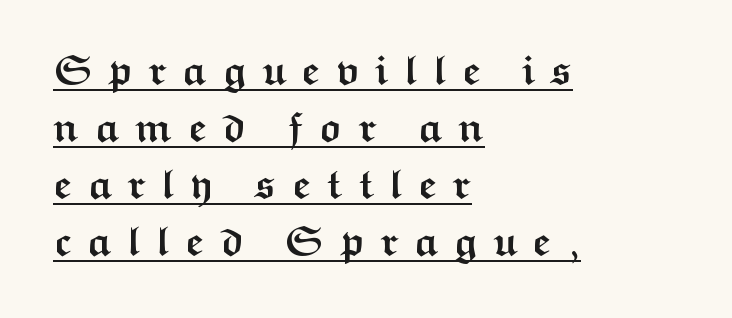
{"serif": "no", "italic": "no", "bold": "yes", "weight": "semibold", "width": "wide", "stroke_contrast": "medium", "x_height": "medium", "monospaced": "no", "underline": "yes", "align": "left", "line_spacing": "normal", "line_spacing_ratio": 1.39, "letter_spacing": "wide", "letter_spacing_em": 0.37, "glyph_px": 41}
